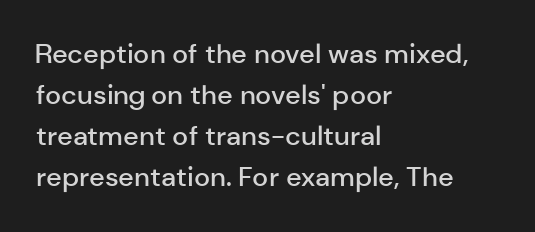
{"italic": "no", "bold": "semi", "underline": "no", "align": "left", "line_spacing": "normal", "line_spacing_ratio": 1.52, "letter_spacing": "normal", "letter_spacing_em": 0.0, "glyph_px": 27}
